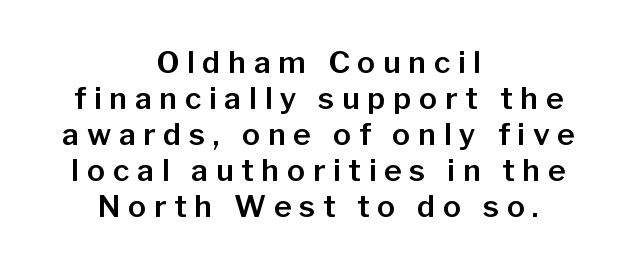
Q: Is the text italic (slanted)? A: No, it is upright.
Q: Is the typeface a serif or a sans-serif typeface? A: Sans-serif.
Q: Is the text underlined? A: No.
Q: How is the paragraph aligned? A: Centered.
Q: Is the spacing between letters normal or unusually wide? A: Unusually wide.
Q: Width (condensed, normal, or wide)? A: Normal.
Q: Stroke contrast? A: Low.
Q: x-height? A: Medium.
Q: Monospaced? A: No.
